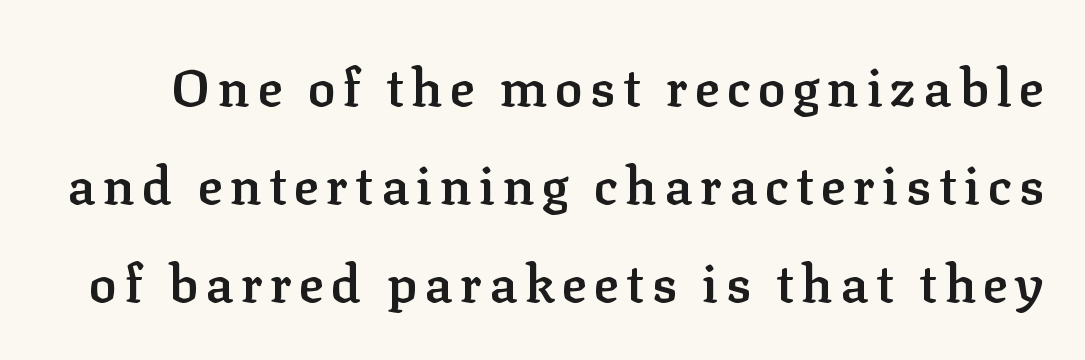
Posture: straight, roman, zero tilt. Glance below the letters and you will spot only blank space. The passage shown is typed in a proportional face where columns would drift. Type style note: has serifs.
